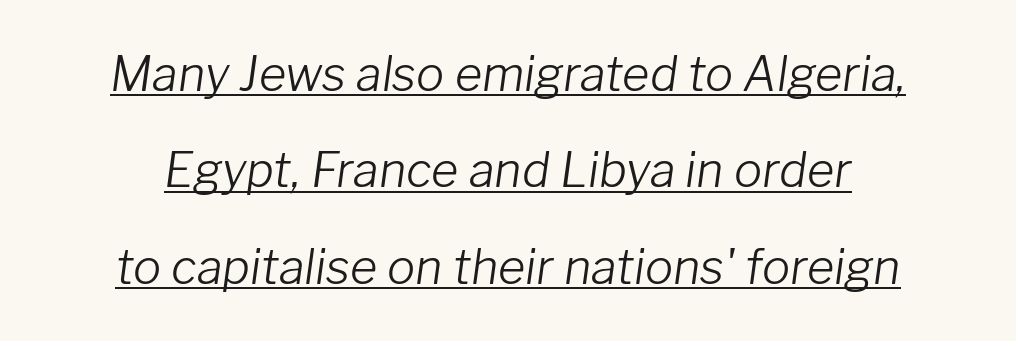
Q: Is the text bold? A: No.
Q: Is the text italic (slanted)? A: Yes, it leans right by about 8 degrees.
Q: Is the text underlined? A: Yes.
Q: How is the paragraph aligned? A: Centered.
Q: Is the spacing between letters normal or unusually wide? A: Normal.
Q: Is the spacing between lines tight, normal or loose? A: Loose.
Q: Width (condensed, normal, or wide)? A: Normal.
Q: Stroke contrast? A: Low.
Q: x-height? A: Medium.
Q: Monospaced? A: No.
